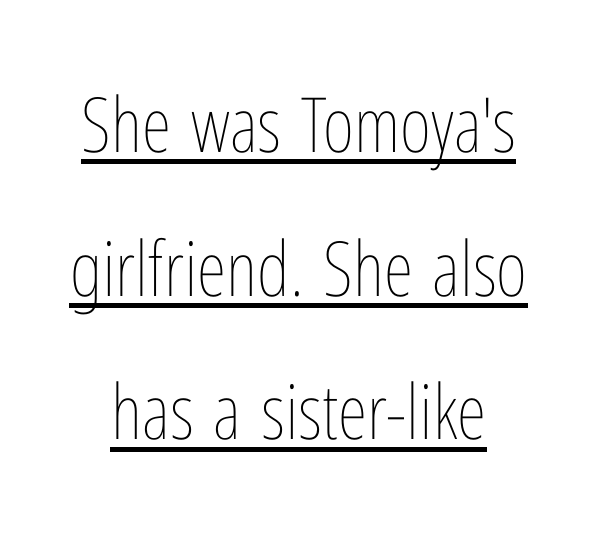
The image shows 76 px thin, condensed type, upright; set line spacing 1.89x, normal letter spacing, underlined; low stroke contrast and a medium x-height.
